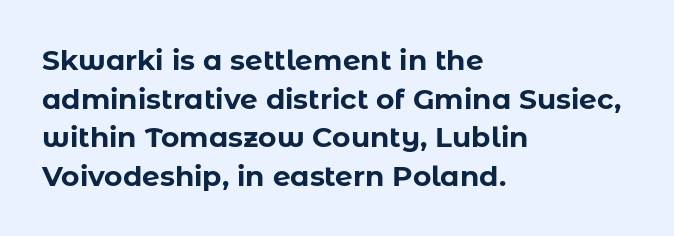
{"serif": "no", "italic": "no", "bold": "yes", "weight": "bold", "width": "normal", "stroke_contrast": "low", "x_height": "medium", "monospaced": "no", "underline": "no", "align": "left", "line_spacing": "normal", "line_spacing_ratio": 1.38, "letter_spacing": "normal", "letter_spacing_em": 0.0, "glyph_px": 28}
